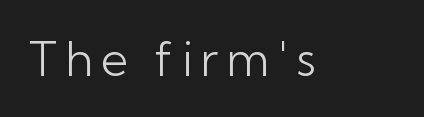
{"serif": "no", "italic": "no", "bold": "no", "weight": "light", "width": "normal", "stroke_contrast": "low", "x_height": "medium", "monospaced": "no", "underline": "no", "glyph_px": 47}
